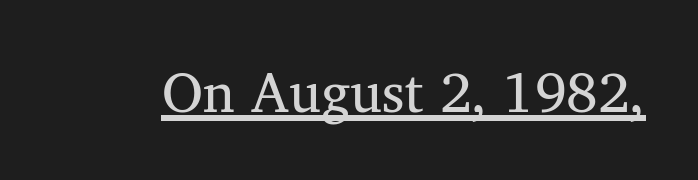
{"serif": "yes", "italic": "no", "width": "normal", "stroke_contrast": "medium", "x_height": "medium", "monospaced": "no", "underline": "yes", "letter_spacing": "normal", "letter_spacing_em": 0.0, "glyph_px": 56}
